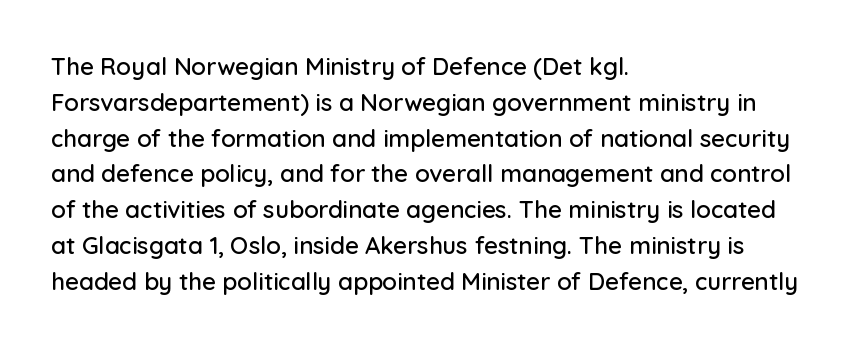
The image shows 24 px text type, upright; set left-aligned, normal line spacing (1.49x), normal letter spacing, not underlined.
